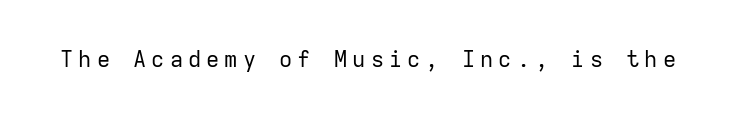
Q: Is the text bold? A: No.
Q: Is the text italic (slanted)? A: No, it is upright.
Q: Is the text underlined? A: No.
Q: Is the spacing between letters normal or unusually wide? A: Unusually wide.
